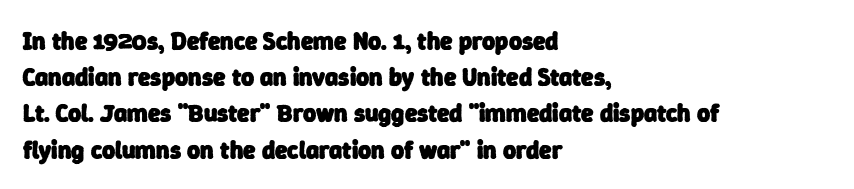
The image shows 25 px bold type; set left-aligned, normal line spacing (1.45x), normal letter spacing, not underlined.
